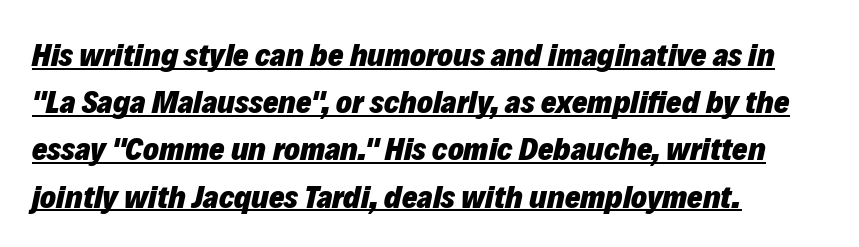
The image shows 33 px heavy type, italic (leaning right); set left-aligned, normal line spacing (1.43x), normal letter spacing, underlined; low stroke contrast and a medium x-height.
